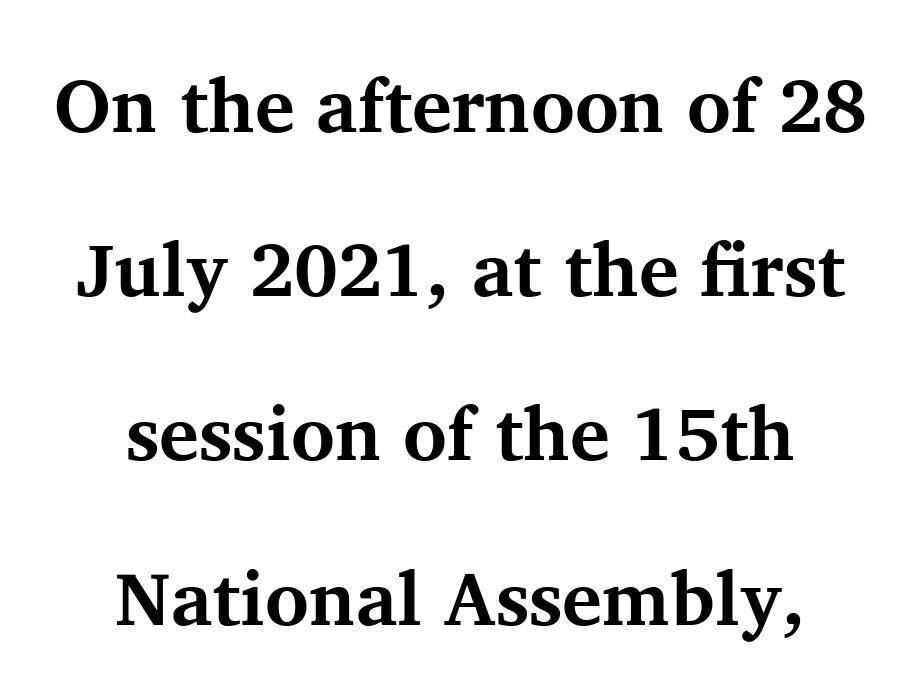
Q: Is the text bold? A: Yes.
Q: Is the text italic (slanted)? A: No, it is upright.
Q: Is the typeface a serif or a sans-serif typeface? A: Serif.
Q: Is the text underlined? A: No.
Q: How is the paragraph aligned? A: Centered.
Q: Is the spacing between letters normal or unusually wide? A: Normal.
Q: Is the spacing between lines tight, normal or loose? A: Loose.
Q: Width (condensed, normal, or wide)? A: Normal.
Q: Stroke contrast? A: Medium.
Q: x-height? A: Medium.
Q: Monospaced? A: No.
